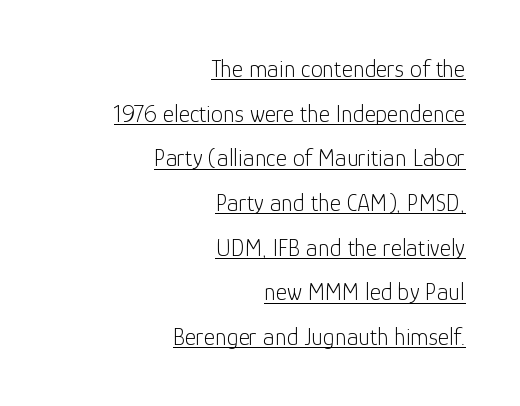
Q: Is the text bold? A: No.
Q: Is the text italic (slanted)? A: No, it is upright.
Q: Is the text underlined? A: Yes.
Q: How is the paragraph aligned? A: Right-aligned.
Q: Is the spacing between letters normal or unusually wide? A: Normal.
